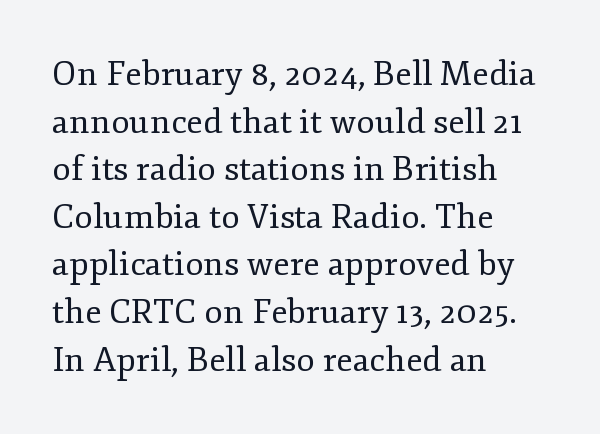
Q: Is the text bold? A: No.
Q: Is the text italic (slanted)? A: No, it is upright.
Q: Is the typeface a serif or a sans-serif typeface? A: Serif.
Q: Is the text underlined? A: No.
Q: How is the paragraph aligned? A: Left-aligned.
Q: Is the spacing between letters normal or unusually wide? A: Normal.
Q: Is the spacing between lines tight, normal or loose? A: Normal.
Q: Width (condensed, normal, or wide)? A: Normal.
Q: Stroke contrast? A: Low.
Q: x-height? A: Small.
Q: Monospaced? A: No.
